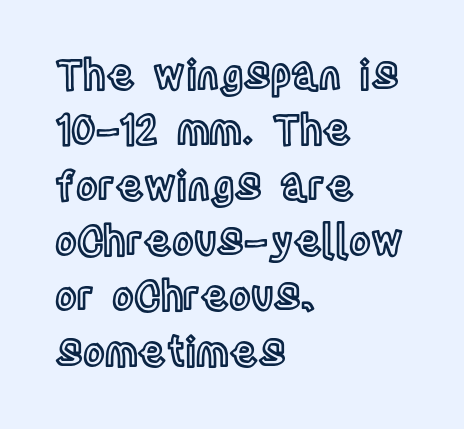
The image shows 41 px condensed type, upright; set left-aligned, normal line spacing (1.35x), normal letter spacing, not underlined; a large x-height.
